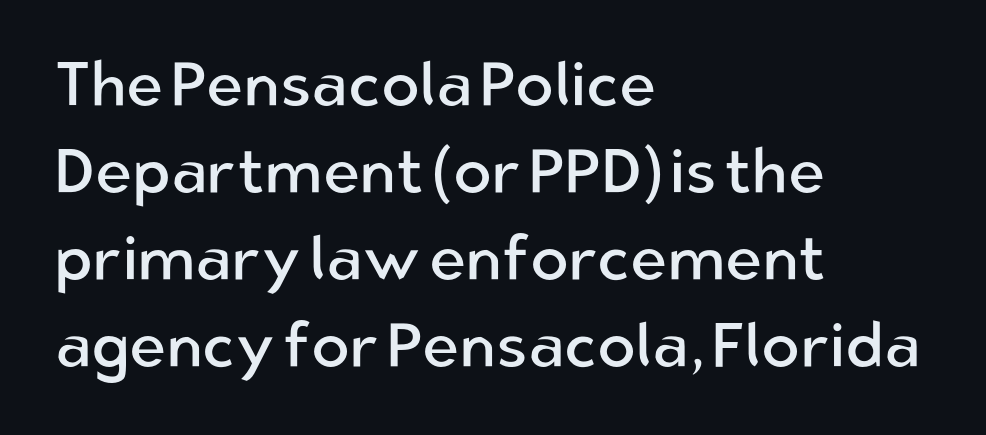
The image shows 63 px regular-weight sans-serif type, upright; set left-aligned, normal line spacing (1.38x), normal letter spacing, not underlined; low stroke contrast and a medium x-height.
